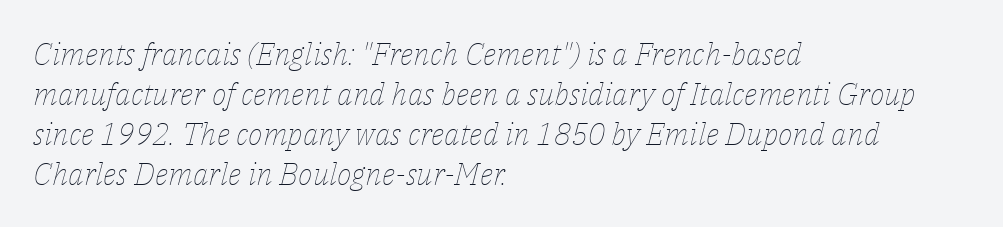
A typesetter would call this proportional, since set widths differ per character. Short and long lines alike share a common starting point at left. These lines were composed using italics. Nothing unusual about the tracking: characters are spaced as the font intends. The letterforms sit at book weight or below.
